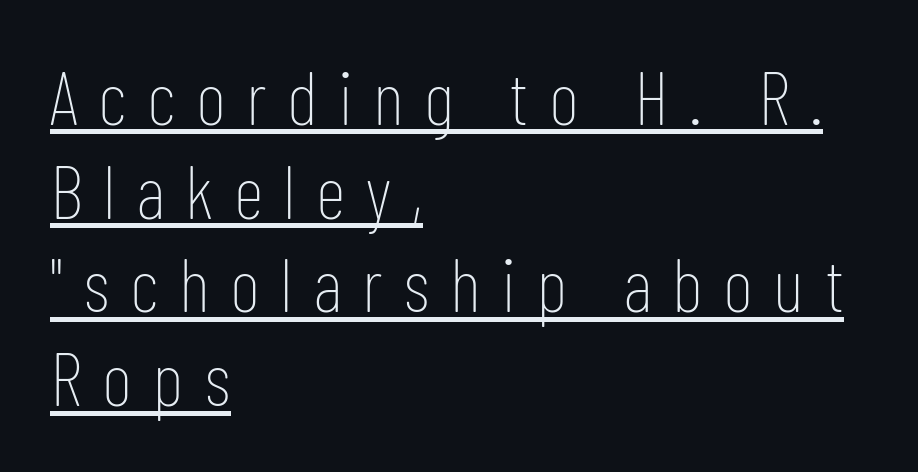
The image shows 75 px thin, condensed sans-serif type, upright; set left-aligned, normal line spacing (1.25x), unusually wide letter spacing (+0.27 em), underlined; low stroke contrast and a medium x-height.
